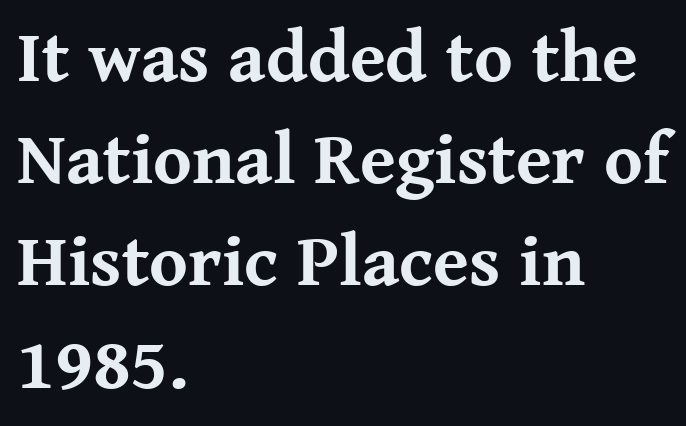
Q: Is the text bold? A: Yes.
Q: Is the text italic (slanted)? A: No, it is upright.
Q: Is the typeface a serif or a sans-serif typeface? A: Serif.
Q: Is the text underlined? A: No.
Q: How is the paragraph aligned? A: Left-aligned.
Q: Is the spacing between letters normal or unusually wide? A: Normal.
Q: Is the spacing between lines tight, normal or loose? A: Normal.
Q: Width (condensed, normal, or wide)? A: Normal.
Q: Stroke contrast? A: Medium.
Q: x-height? A: Medium.
Q: Monospaced? A: No.
